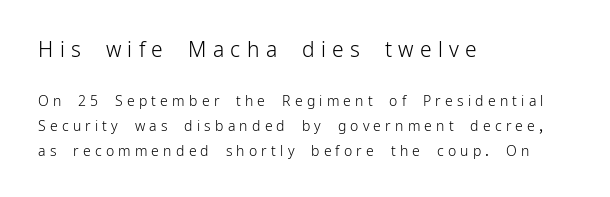
A bare baseline throughout the passage. The block sitting higher on the canvas is the one with enlarged characters. Left-aligned paragraph, ragged on the right. Is the type heavy? It reads as light-to-regular instead. Inter-character spacing is expanded well beyond the font's built-in metrics. A roman cut, with each character standing at attention.
